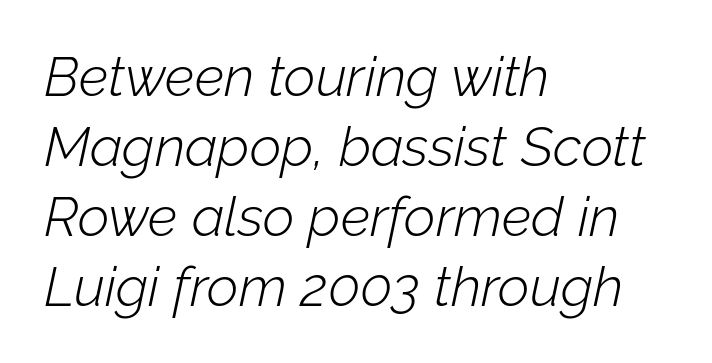
{"italic": "yes", "lean": "right", "slant_degrees": 12, "bold": "no", "weight": "light", "width": "normal", "stroke_contrast": "low", "x_height": "medium", "monospaced": "no", "underline": "no", "align": "left", "line_spacing": "normal", "line_spacing_ratio": 1.27, "letter_spacing": "normal", "letter_spacing_em": 0.0, "glyph_px": 55}
